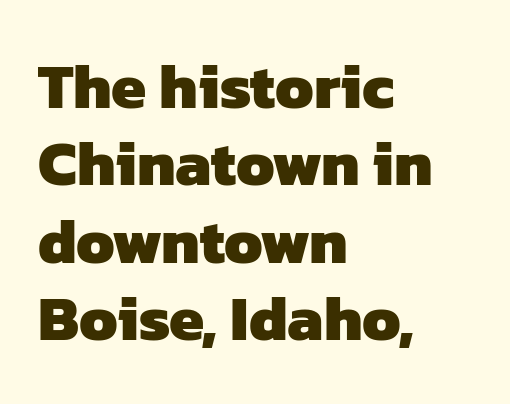
The image shows 63 px heavy sans-serif type; set left-aligned, line spacing 1.23x, normal letter spacing, not underlined; low stroke contrast and a medium x-height.
